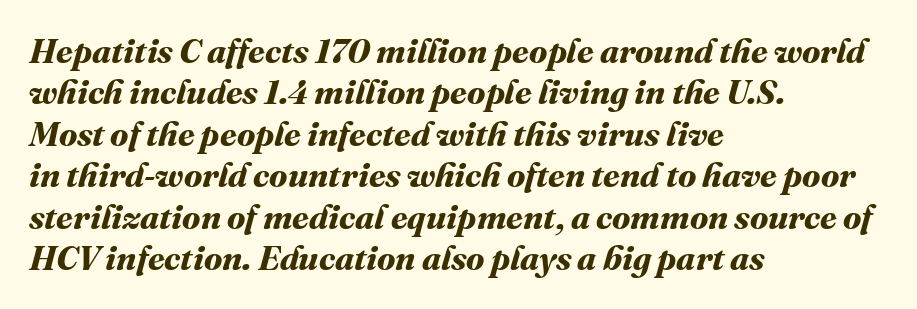
Q: Is the text bold? A: Yes.
Q: Is the text underlined? A: No.
Q: How is the paragraph aligned? A: Left-aligned.
Q: Is the spacing between letters normal or unusually wide? A: Normal.
Q: Width (condensed, normal, or wide)? A: Normal.
Q: Stroke contrast? A: Medium.
Q: x-height? A: Medium.
Q: Monospaced? A: No.
